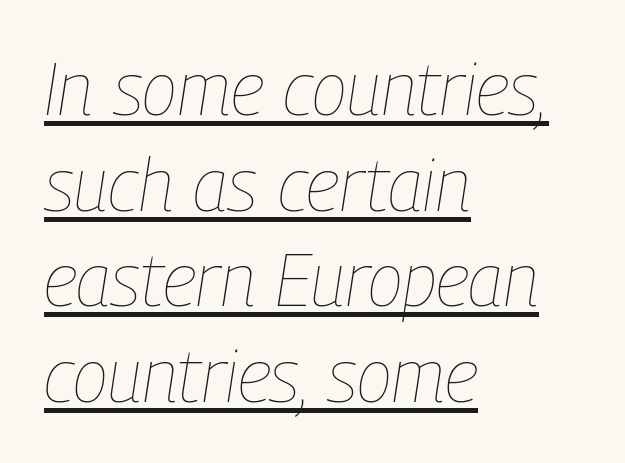
Q: Is the text bold? A: No.
Q: Is the text italic (slanted)? A: Yes, it leans right by about 9 degrees.
Q: Is the text underlined? A: Yes.
Q: How is the paragraph aligned? A: Left-aligned.
Q: Is the spacing between letters normal or unusually wide? A: Normal.
Q: Is the spacing between lines tight, normal or loose? A: Normal.
Q: Width (condensed, normal, or wide)? A: Condensed.
Q: Stroke contrast? A: Low.
Q: x-height? A: Medium.
Q: Monospaced? A: No.
